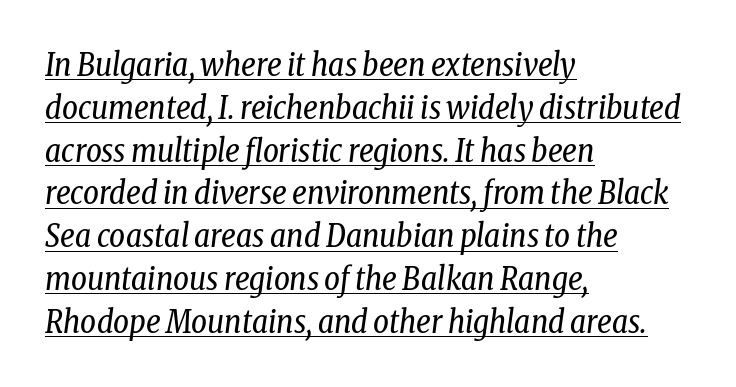
Check where the strokes stop: tiny serifs finish them off. This sample carries an underscore along the baseline area. If you drew a line through each stem, it would be angled. The ragged edge is on the right, which tells us the setting is flush left. If you measured baseline to baseline, you'd find a middling distance.
